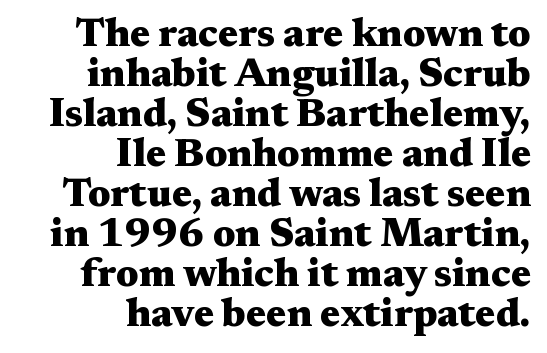
Q: Is the text bold? A: Yes.
Q: Is the text italic (slanted)? A: No, it is upright.
Q: Is the typeface a serif or a sans-serif typeface? A: Serif.
Q: Is the text underlined? A: No.
Q: How is the paragraph aligned? A: Right-aligned.
Q: Is the spacing between letters normal or unusually wide? A: Normal.
Q: Is the spacing between lines tight, normal or loose? A: Tight.
Q: Width (condensed, normal, or wide)? A: Wide.
Q: Stroke contrast? A: Medium.
Q: x-height? A: Medium.
Q: Monospaced? A: No.
